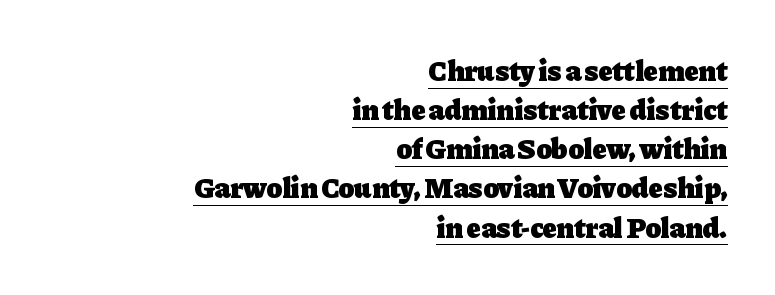
{"serif": "yes", "italic": "no", "bold": "yes", "weight": "heavy", "width": "normal", "stroke_contrast": "low", "x_height": "medium", "monospaced": "no", "underline": "yes", "align": "right", "line_spacing": "normal", "line_spacing_ratio": 1.35, "letter_spacing": "normal", "letter_spacing_em": 0.0, "glyph_px": 29}
